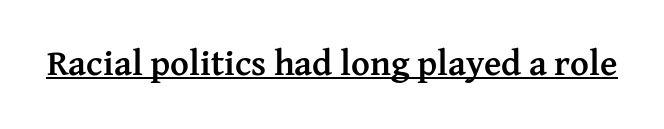
{"serif": "yes", "italic": "no", "bold": "yes", "weight": "semibold", "width": "normal", "stroke_contrast": "medium", "x_height": "medium", "monospaced": "no", "underline": "yes", "letter_spacing": "normal", "letter_spacing_em": 0.0, "glyph_px": 36}
